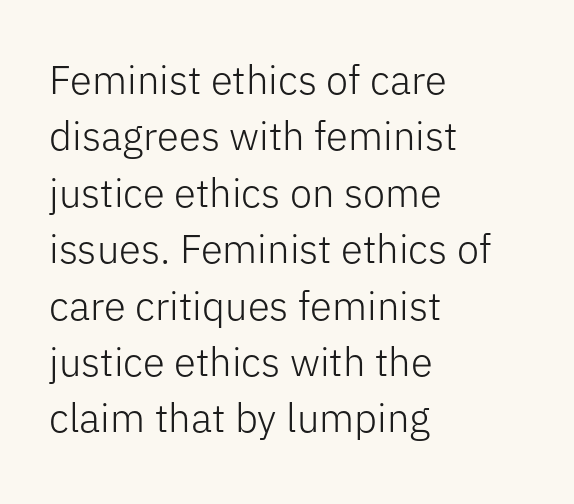
Q: Is the text bold? A: No.
Q: Is the text italic (slanted)? A: No, it is upright.
Q: Is the typeface a serif or a sans-serif typeface? A: Sans-serif.
Q: Is the text underlined? A: No.
Q: How is the paragraph aligned? A: Left-aligned.
Q: Is the spacing between letters normal or unusually wide? A: Normal.
Q: Is the spacing between lines tight, normal or loose? A: Normal.
Q: Width (condensed, normal, or wide)? A: Normal.
Q: Stroke contrast? A: Low.
Q: x-height? A: Medium.
Q: Monospaced? A: No.
